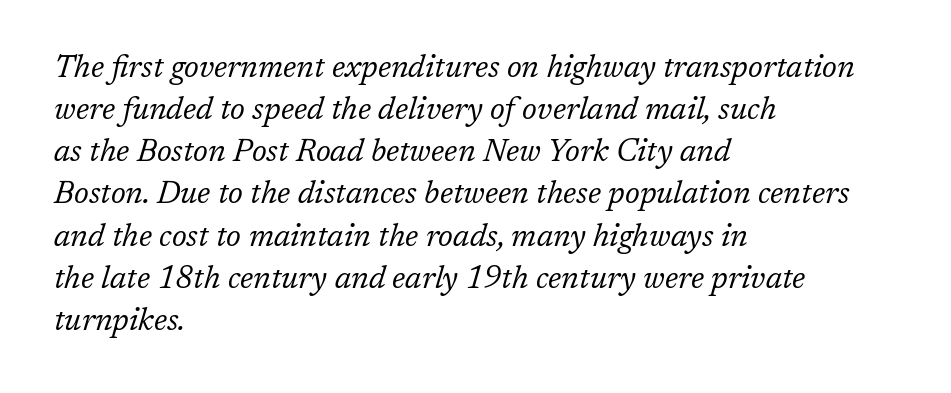
Q: Is the text bold? A: No.
Q: Is the text italic (slanted)? A: Yes, it leans right by about 17 degrees.
Q: Is the typeface a serif or a sans-serif typeface? A: Serif.
Q: Is the text underlined? A: No.
Q: How is the paragraph aligned? A: Left-aligned.
Q: Is the spacing between letters normal or unusually wide? A: Normal.
Q: Is the spacing between lines tight, normal or loose? A: Normal.
Q: Width (condensed, normal, or wide)? A: Normal.
Q: Stroke contrast? A: Low.
Q: x-height? A: Medium.
Q: Monospaced? A: No.
